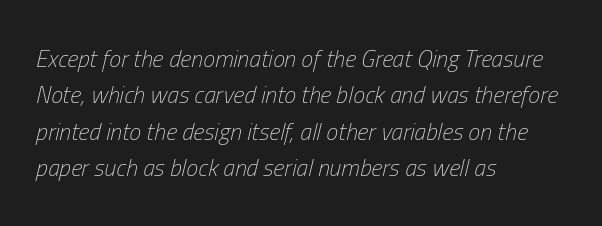
Q: Is the text bold? A: No.
Q: Is the text italic (slanted)? A: Yes, it leans right by about 13 degrees.
Q: Is the text underlined? A: No.
Q: How is the paragraph aligned? A: Left-aligned.
Q: Is the spacing between letters normal or unusually wide? A: Normal.
Q: Is the spacing between lines tight, normal or loose? A: Normal.
